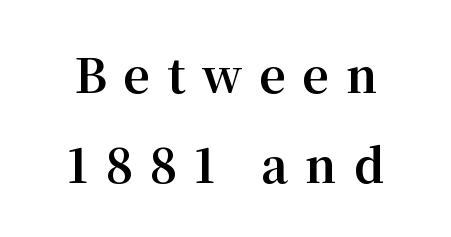
{"serif": "yes", "italic": "no", "bold": "yes", "weight": "bold", "width": "normal", "stroke_contrast": "medium", "x_height": "medium", "monospaced": "no", "underline": "no", "line_spacing": "loose", "line_spacing_ratio": 1.95, "letter_spacing": "wide", "letter_spacing_em": 0.37, "glyph_px": 46}
